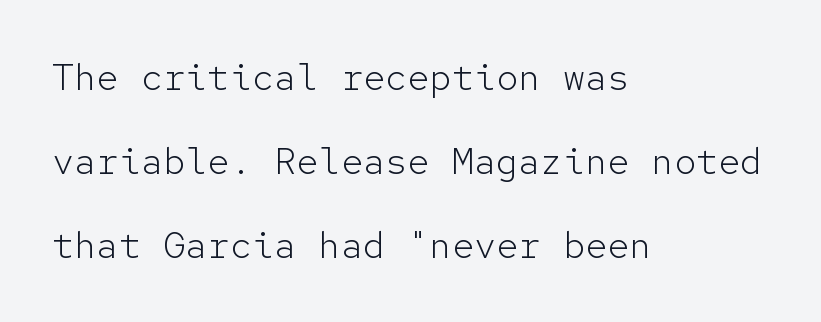
Reading down the block, your eye returns to a fixed left position each line. Do the characters align in a grid? Yes, the font is monospaced. Between one letter and the next there's only the usual sliver of space. Does the type have serifs? No, each stem ends abruptly. The block of text is sparse from top to bottom, with ample space between rows. Do the letters lean? They stand straight.
